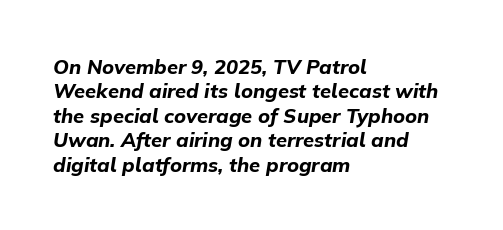
Q: Is the text bold? A: Yes.
Q: Is the text italic (slanted)? A: Yes, it leans right by about 9 degrees.
Q: Is the text underlined? A: No.
Q: How is the paragraph aligned? A: Left-aligned.
Q: Is the spacing between letters normal or unusually wide? A: Normal.
